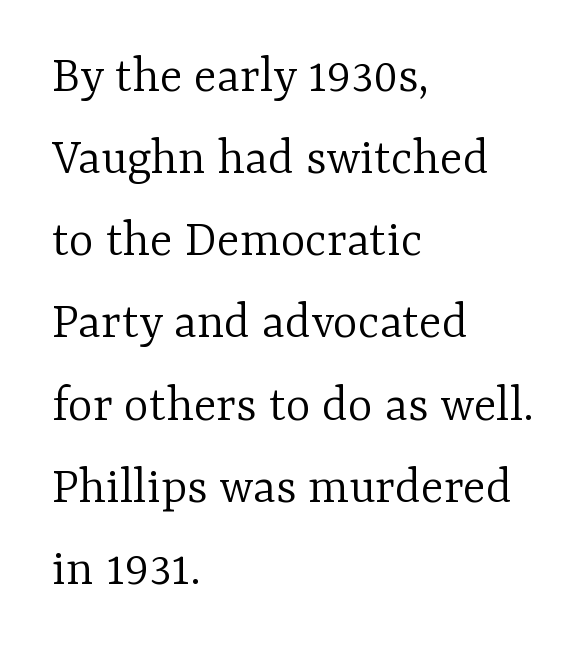
{"serif": "yes", "italic": "no", "bold": "no", "weight": "light", "width": "normal", "stroke_contrast": "low", "x_height": "medium", "monospaced": "no", "underline": "no", "align": "left", "line_spacing": "normal", "line_spacing_ratio": 1.55, "letter_spacing": "normal", "letter_spacing_em": 0.0, "glyph_px": 53}
